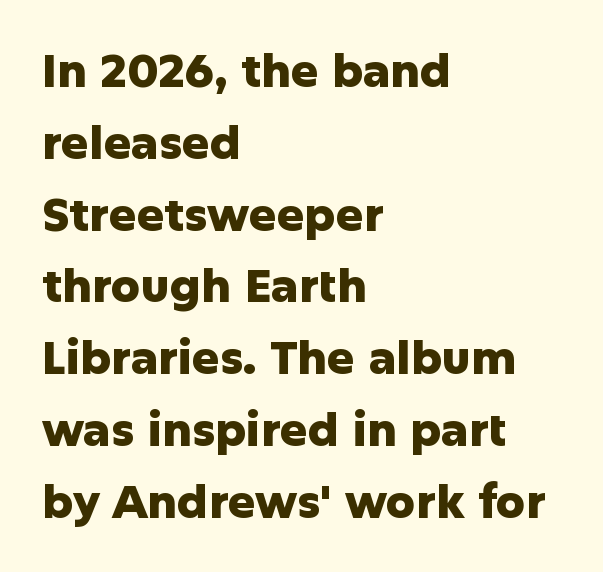
The image shows 46 px heavy sans-serif type, upright; set left-aligned, normal line spacing (1.56x), normal letter spacing, not underlined; low stroke contrast and a medium x-height.
